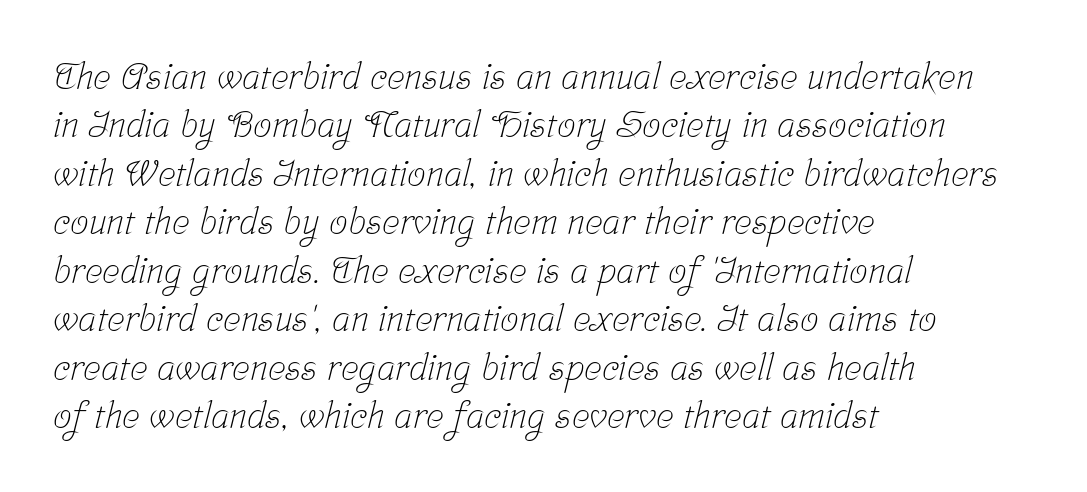
{"serif": "yes", "bold": "no", "weight": "light", "width": "condensed", "stroke_contrast": "low", "x_height": "medium", "monospaced": "no", "underline": "no", "align": "left", "line_spacing": "normal", "line_spacing_ratio": 1.31, "letter_spacing": "normal", "letter_spacing_em": 0.0, "glyph_px": 37}
